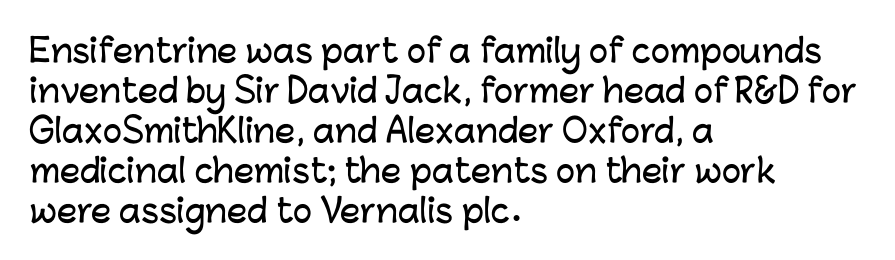
The image shows 32 px sans-serif type, upright; set left-aligned, normal line spacing (1.25x), normal letter spacing, not underlined; low stroke contrast and a medium x-height.
